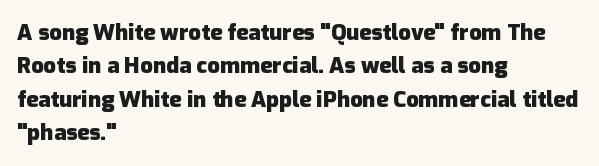
The strip under each line holds only bare page. Between one letter and the next there's only the usual sliver of space. Is there any slant? The stems are plumb. Plenty of ink on the page — the face is bold. Leading matches the norm, producing a regular column.
